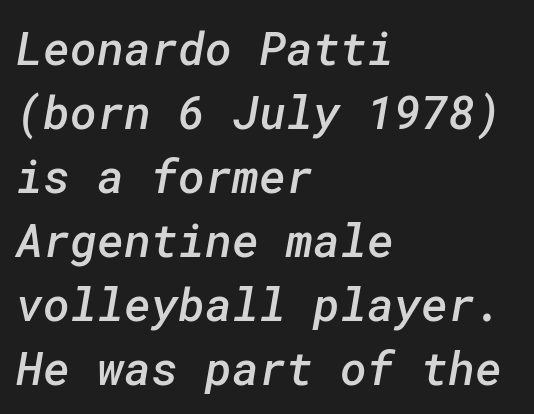
Q: Is the text bold? A: Semi-bold.
Q: Is the typeface a serif or a sans-serif typeface? A: Sans-serif.
Q: Is the text underlined? A: No.
Q: How is the paragraph aligned? A: Left-aligned.
Q: Is the spacing between letters normal or unusually wide? A: Normal.
Q: Is the spacing between lines tight, normal or loose? A: Normal.
Q: Width (condensed, normal, or wide)? A: Normal.
Q: Stroke contrast? A: Low.
Q: x-height? A: Medium.
